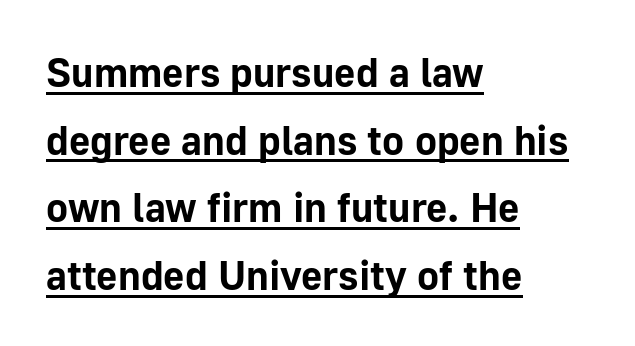
Words appear dense and cohesive because spacing is normal. The text block is weighted toward the left margin, trailing off unevenly rightward. Spacing verdict: proportional, widths tailored to each character. Reading down the column, the eye jumps a familiar distance to each next line. Unlike italic type, these characters show no tilt at all. Emphasis by weight is at full strength: bold.
